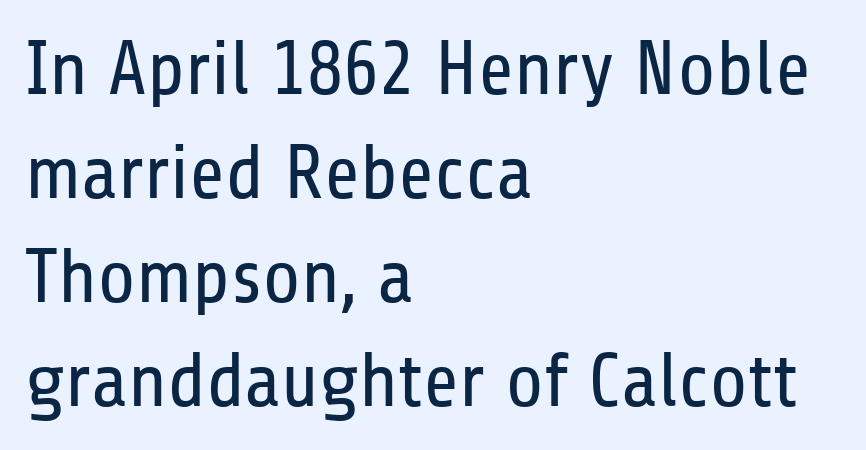
Q: Is the text bold? A: No.
Q: Is the text italic (slanted)? A: No, it is upright.
Q: Is the typeface a serif or a sans-serif typeface? A: Sans-serif.
Q: Is the text underlined? A: No.
Q: How is the paragraph aligned? A: Left-aligned.
Q: Is the spacing between letters normal or unusually wide? A: Normal.
Q: Is the spacing between lines tight, normal or loose? A: Normal.
Q: Width (condensed, normal, or wide)? A: Condensed.
Q: Stroke contrast? A: Low.
Q: x-height? A: Medium.
Q: Monospaced? A: No.
